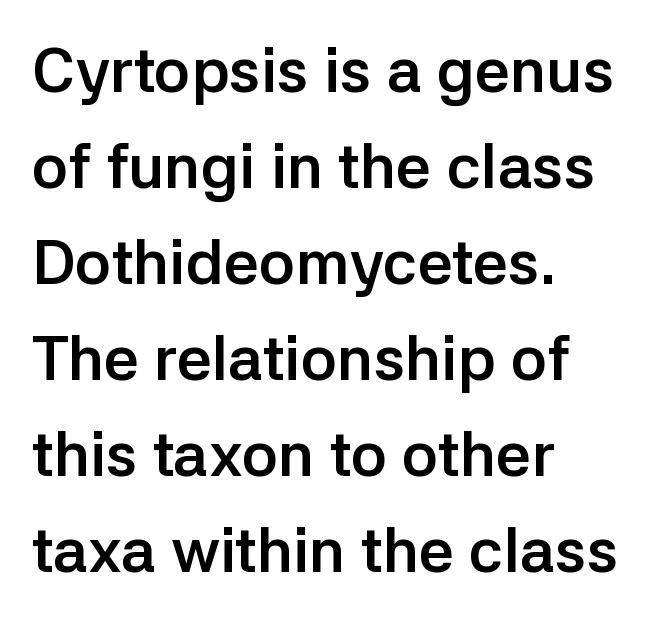
{"serif": "no", "italic": "no", "bold": "yes", "weight": "semibold", "width": "normal", "stroke_contrast": "low", "x_height": "medium", "monospaced": "no", "underline": "no", "align": "left", "line_spacing": "normal", "line_spacing_ratio": 1.55, "letter_spacing": "normal", "letter_spacing_em": 0.0, "glyph_px": 62}
